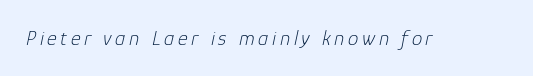
Type without underlining. Weight: regular or lighter. Italic? Definitely — the glyphs are oblique.
